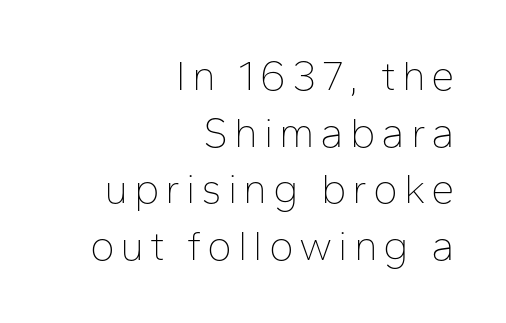
The image shows 42 px thin sans-serif type, upright; set right-aligned, normal line spacing (1.35x), not underlined; low stroke contrast and a medium x-height.
